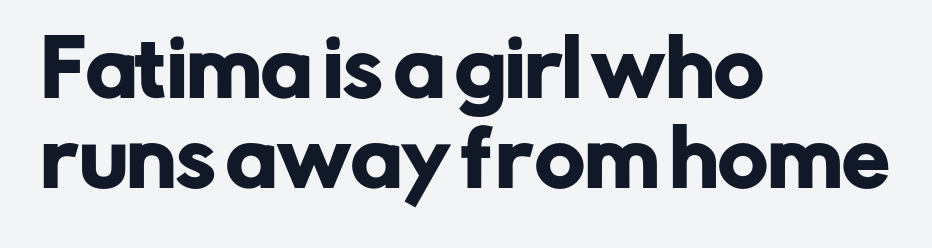
Each word holds together tightly as a unit, with standard inter-letter gaps. Beneath every word, the page is bare. Proportional: the letters do not fall into vertical columns. Is this a sans? Yes — the strokes have no serifs.
